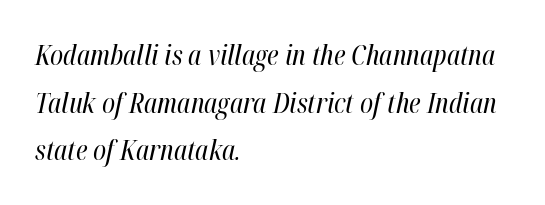
Q: Is the text bold? A: No.
Q: Is the text italic (slanted)? A: Yes, it leans right by about 12 degrees.
Q: Is the text underlined? A: No.
Q: How is the paragraph aligned? A: Left-aligned.
Q: Is the spacing between letters normal or unusually wide? A: Normal.
Q: Is the spacing between lines tight, normal or loose? A: Normal.
Q: Width (condensed, normal, or wide)? A: Condensed.
Q: Stroke contrast? A: High.
Q: x-height? A: Medium.
Q: Monospaced? A: No.
